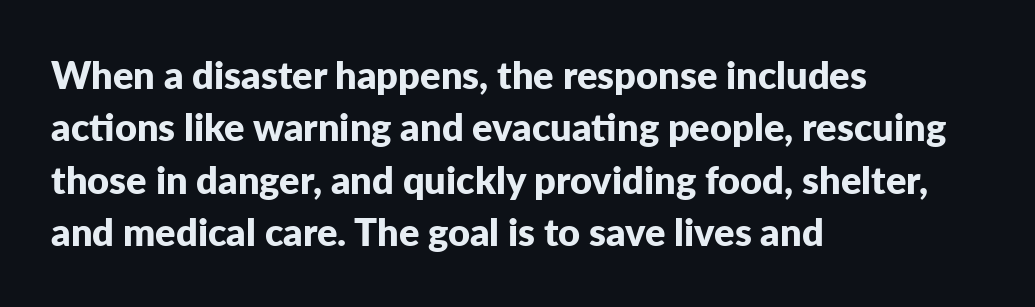
The image shows 38 px bold sans-serif type, upright; set left-aligned, normal line spacing (1.38x), normal letter spacing, not underlined; low stroke contrast and a medium x-height.
